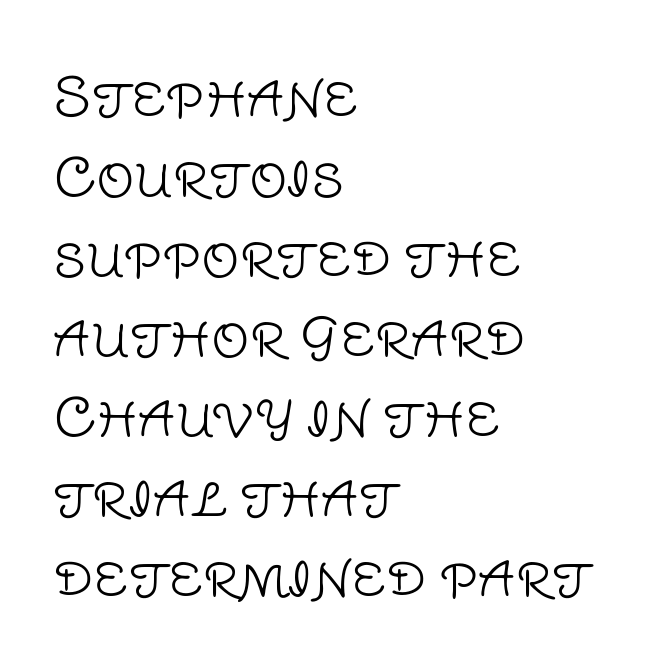
The image shows 53 px light sans-serif type; set left-aligned, normal line spacing (1.51x), normal letter spacing, not underlined; low stroke contrast and a large x-height.
